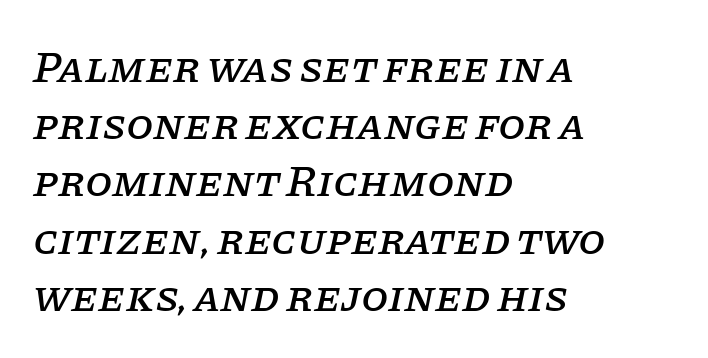
{"serif": "yes", "italic": "yes", "lean": "right", "slant_degrees": 11, "width": "normal", "stroke_contrast": "low", "x_height": "large", "monospaced": "no", "underline": "no", "align": "left", "line_spacing": "normal", "line_spacing_ratio": 1.3, "letter_spacing": "normal", "letter_spacing_em": 0.0, "glyph_px": 44}
